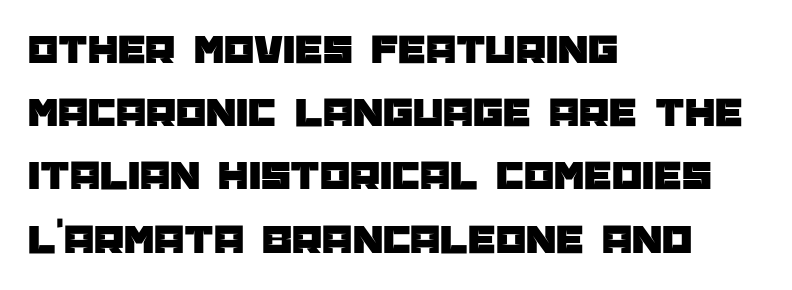
The image shows 43 px sans-serif type, upright; set left-aligned, normal line spacing (1.47x), normal letter spacing, not underlined; low stroke contrast and a large x-height.
